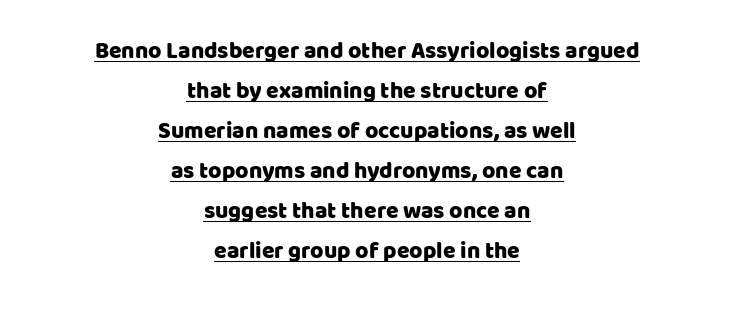
Q: Is the text italic (slanted)? A: No, it is upright.
Q: Is the text underlined? A: Yes.
Q: How is the paragraph aligned? A: Centered.
Q: Is the spacing between letters normal or unusually wide? A: Normal.
